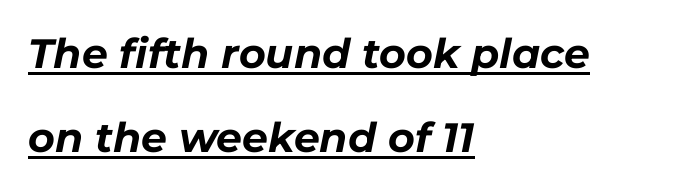
The image shows 41 px bold type, italic (leaning right); set left-aligned, loose line spacing (2.04x), normal letter spacing, underlined; low stroke contrast and a medium x-height.
